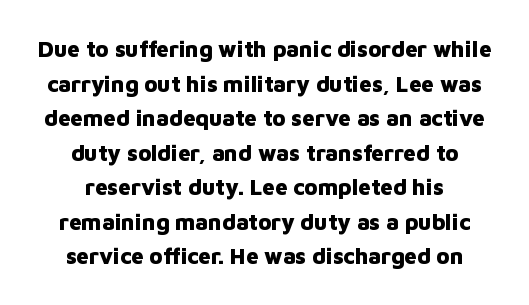
The image shows 22 px bold type, upright; set centered, normal line spacing (1.57x), normal letter spacing, not underlined.
